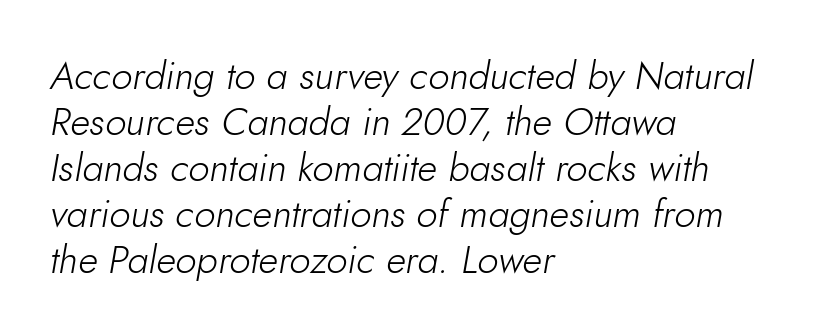
{"italic": "yes", "lean": "right", "slant_degrees": 10, "bold": "no", "weight": "light", "width": "normal", "stroke_contrast": "low", "x_height": "small", "monospaced": "no", "underline": "no", "align": "left", "line_spacing_ratio": 1.21, "letter_spacing": "normal", "letter_spacing_em": 0.0, "glyph_px": 38}
